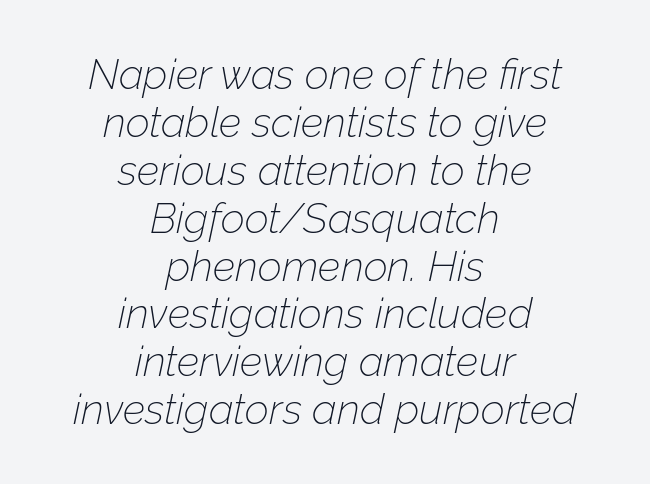
Observe the ordinary spacing: letters are neighbours, not strangers. The designer dialed line spacing down below the default. If you folded the block vertically in half, each line would mirror itself in length. The typesetting does not lean heavy: it is not bold. In terms of posture, this sample is oblique.
